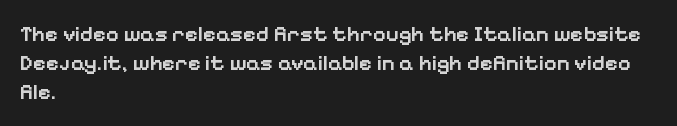
{"italic": "no", "bold": "semi", "underline": "no", "align": "left", "line_spacing": "normal", "line_spacing_ratio": 1.31, "letter_spacing": "normal", "letter_spacing_em": 0.0, "glyph_px": 22}
